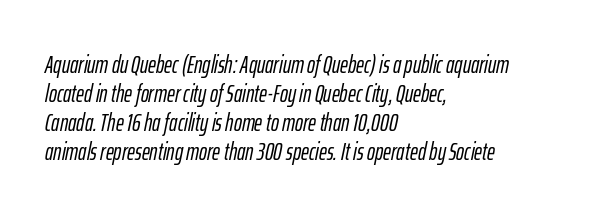
{"italic": "yes", "lean": "right", "slant_degrees": 12, "underline": "no", "align": "left", "line_spacing_ratio": 1.21, "letter_spacing": "normal", "letter_spacing_em": 0.0, "glyph_px": 24}
